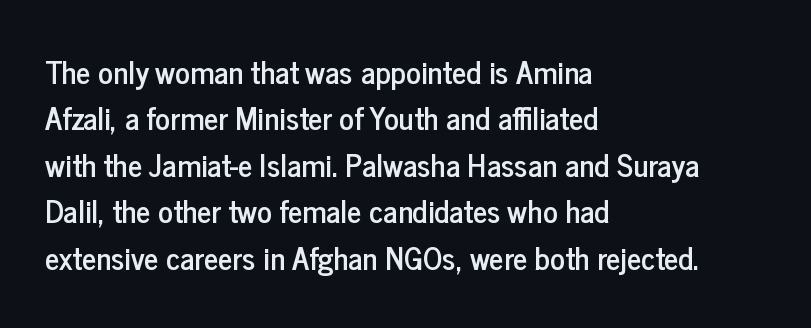
{"serif": "no", "italic": "no", "width": "condensed", "stroke_contrast": "low", "x_height": "medium", "monospaced": "no", "underline": "no", "align": "left", "line_spacing": "normal", "line_spacing_ratio": 1.5, "letter_spacing": "normal", "letter_spacing_em": 0.0, "glyph_px": 31}
